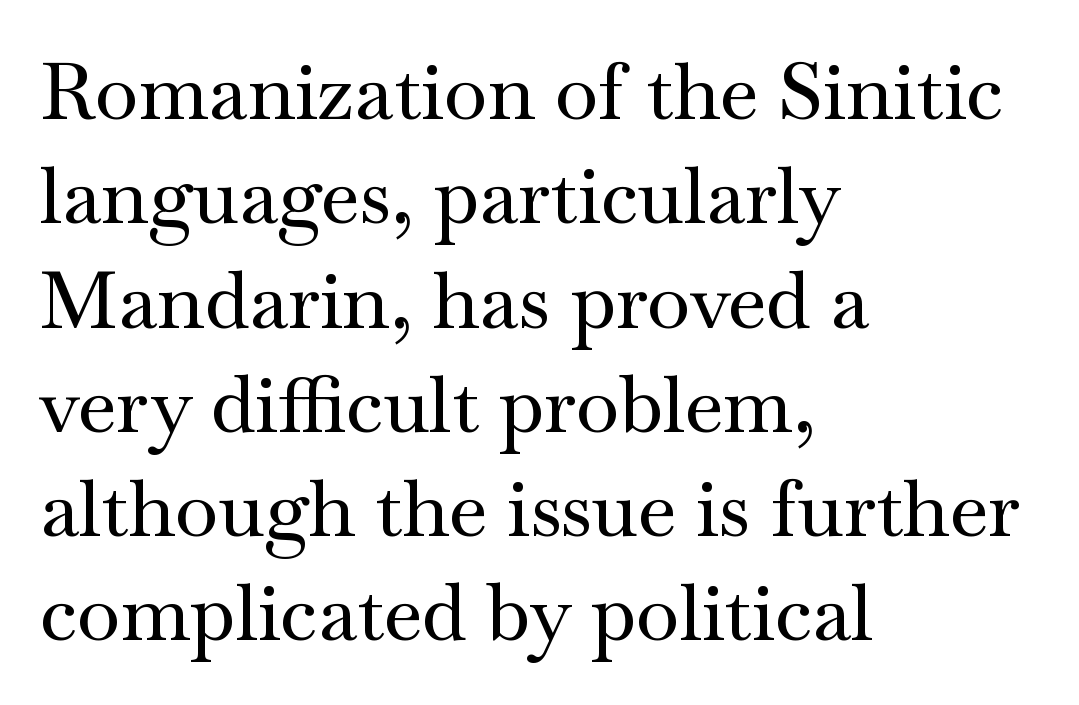
Varying glyph widths throughout — classic text-font behaviour. Line starts are locked; line ends wander. Evenly set lines give the paragraph a standard silhouette. The face used here is rendered with its standard letterfit.
